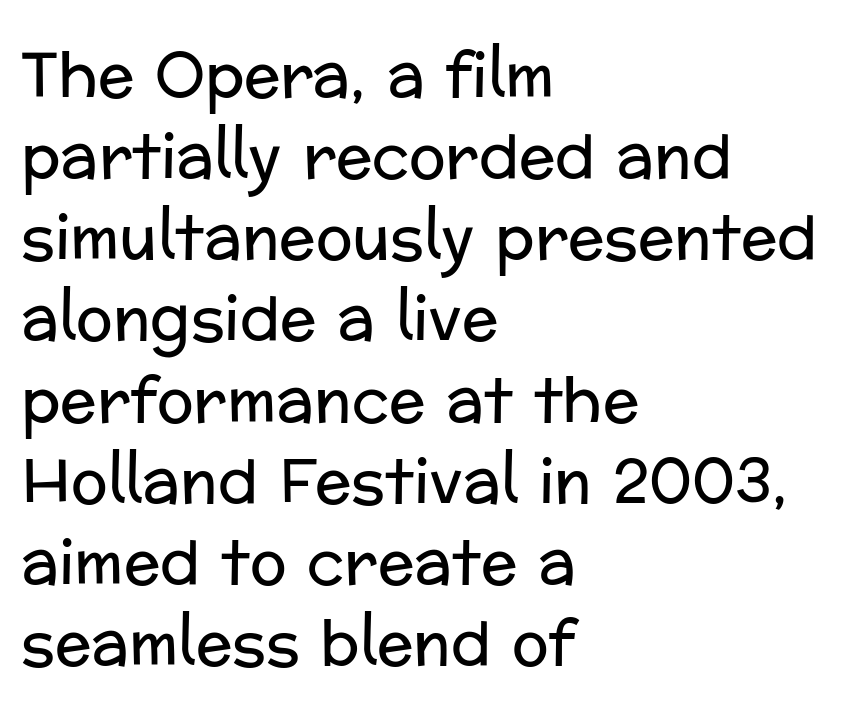
Q: Is the text bold? A: No.
Q: Is the text italic (slanted)? A: No, it is upright.
Q: Is the typeface a serif or a sans-serif typeface? A: Sans-serif.
Q: Is the text underlined? A: No.
Q: How is the paragraph aligned? A: Left-aligned.
Q: Is the spacing between letters normal or unusually wide? A: Normal.
Q: Is the spacing between lines tight, normal or loose? A: Normal.
Q: Width (condensed, normal, or wide)? A: Normal.
Q: Stroke contrast? A: Low.
Q: x-height? A: Medium.
Q: Monospaced? A: No.
